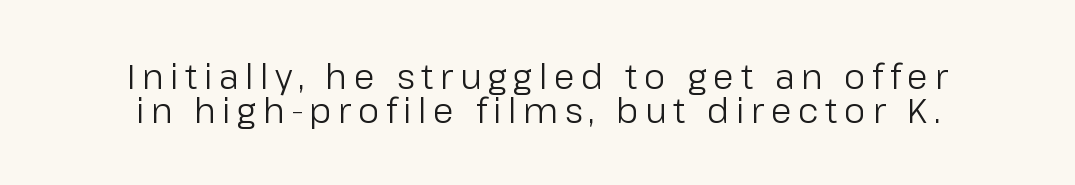
{"serif": "no", "italic": "no", "bold": "no", "weight": "regular", "width": "normal", "stroke_contrast": "low", "x_height": "medium", "monospaced": "no", "underline": "no", "align": "center", "line_spacing": "tight", "line_spacing_ratio": 0.99, "glyph_px": 34}
